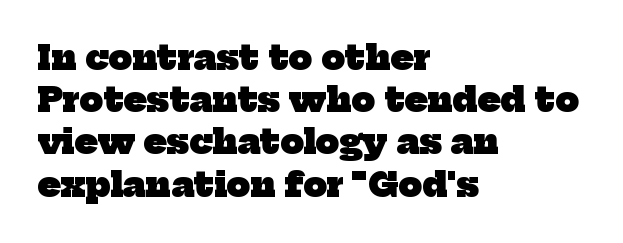
The rows are spaced the way most documents space them. The letters advance in unequal steps, a hallmark of proportional type. Each glyph is drawn with heavy, bold strokes. Old-style or modern, the face here clearly has serifs.
